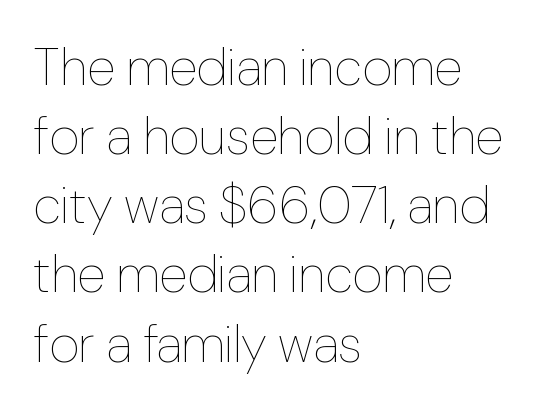
Q: Is the text bold? A: No.
Q: Is the text italic (slanted)? A: No, it is upright.
Q: Is the text underlined? A: No.
Q: How is the paragraph aligned? A: Left-aligned.
Q: Is the spacing between letters normal or unusually wide? A: Normal.
Q: Is the spacing between lines tight, normal or loose? A: Normal.
Q: Width (condensed, normal, or wide)? A: Normal.
Q: Stroke contrast? A: Low.
Q: x-height? A: Medium.
Q: Monospaced? A: No.
